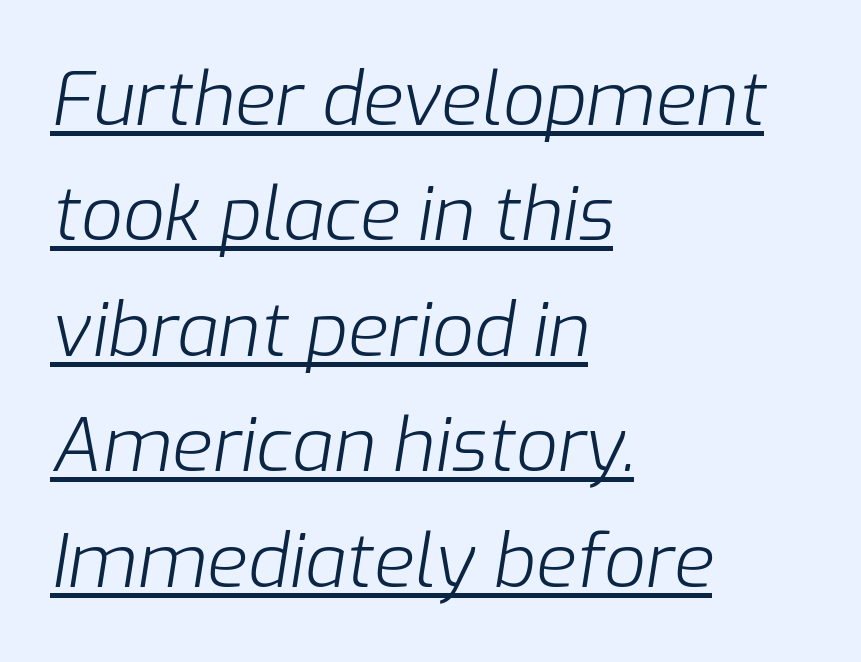
Q: Is the text bold? A: No.
Q: Is the text italic (slanted)? A: Yes, it leans right by about 9 degrees.
Q: Is the text underlined? A: Yes.
Q: How is the paragraph aligned? A: Left-aligned.
Q: Is the spacing between letters normal or unusually wide? A: Normal.
Q: Is the spacing between lines tight, normal or loose? A: Normal.
Q: Width (condensed, normal, or wide)? A: Normal.
Q: Stroke contrast? A: Low.
Q: x-height? A: Medium.
Q: Monospaced? A: No.
